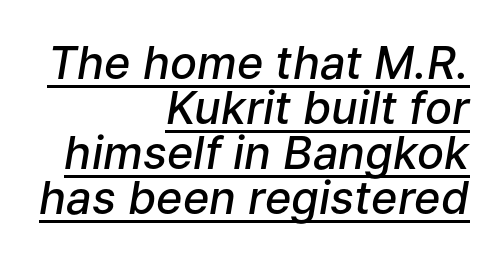
The image shows 45 px semibold type, italic (leaning right); set right-aligned, tight line spacing (1.0x), normal letter spacing, underlined; low stroke contrast and a medium x-height.
